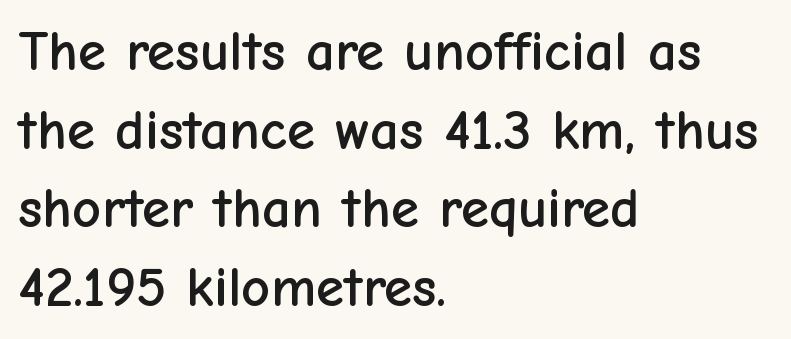
Q: Is the text italic (slanted)? A: No, it is upright.
Q: Is the typeface a serif or a sans-serif typeface? A: Sans-serif.
Q: Is the text underlined? A: No.
Q: How is the paragraph aligned? A: Left-aligned.
Q: Is the spacing between letters normal or unusually wide? A: Normal.
Q: Is the spacing between lines tight, normal or loose? A: Normal.
Q: Width (condensed, normal, or wide)? A: Normal.
Q: Stroke contrast? A: Low.
Q: x-height? A: Medium.
Q: Monospaced? A: No.
